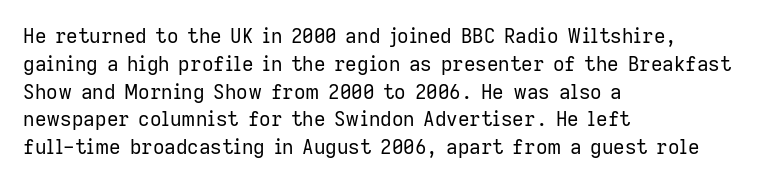
The image shows 20 px text type, upright; set left-aligned, normal line spacing (1.39x), normal letter spacing, not underlined.
